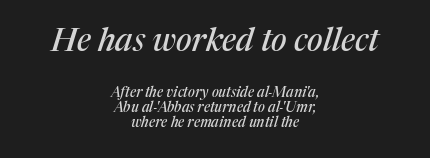
The image shows 32 px serif type, italic (leaning right); set centered, tight line spacing (1.08x), normal letter spacing, not underlined; the first (top) block is 2.29x larger; medium stroke contrast and a medium x-height.
